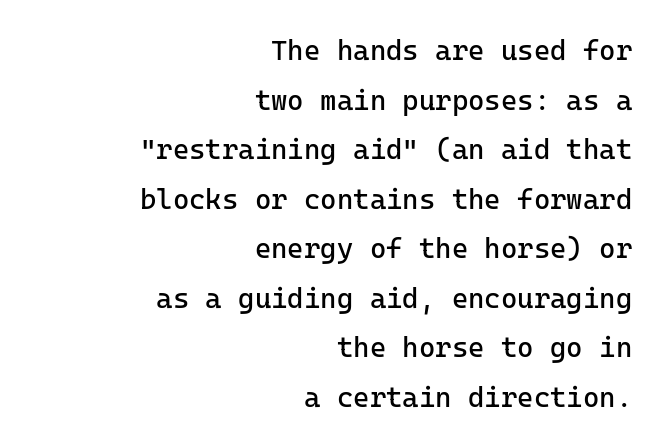
Q: Is the text bold? A: No.
Q: Is the text italic (slanted)? A: No, it is upright.
Q: Is the typeface a serif or a sans-serif typeface? A: Sans-serif.
Q: Is the text underlined? A: No.
Q: How is the paragraph aligned? A: Right-aligned.
Q: Is the spacing between letters normal or unusually wide? A: Normal.
Q: Width (condensed, normal, or wide)? A: Normal.
Q: Stroke contrast? A: Low.
Q: x-height? A: Medium.
Q: Monospaced? A: Yes.
